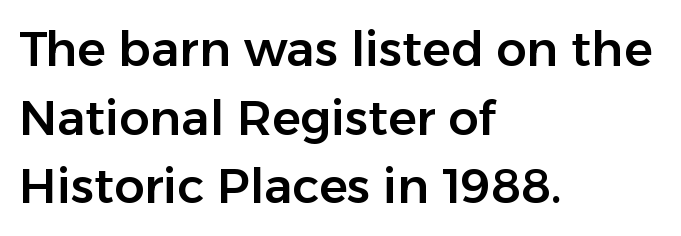
Honestly, there is no underline to notice here at all. Each letter keeps its own natural width here, so spacing adapts to shape. What's the leading like? Ordinary, nothing unusual. The horizontal fit of the characters is conventional and even. This rendering uses left alignment, leaving the right contour irregular.
